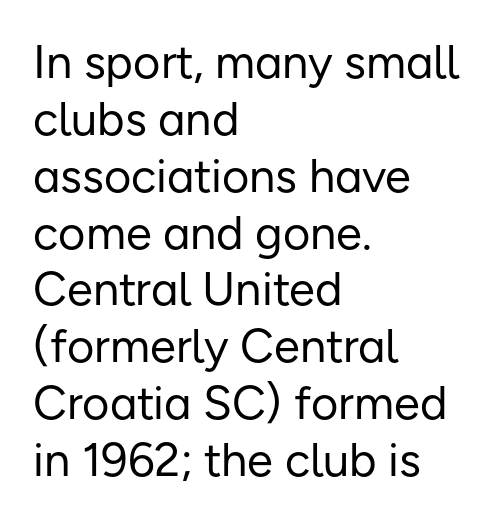
Q: Is the text bold? A: No.
Q: Is the text italic (slanted)? A: No, it is upright.
Q: Is the typeface a serif or a sans-serif typeface? A: Sans-serif.
Q: Is the text underlined? A: No.
Q: How is the paragraph aligned? A: Left-aligned.
Q: Is the spacing between letters normal or unusually wide? A: Normal.
Q: Width (condensed, normal, or wide)? A: Normal.
Q: Stroke contrast? A: Low.
Q: x-height? A: Medium.
Q: Monospaced? A: No.
